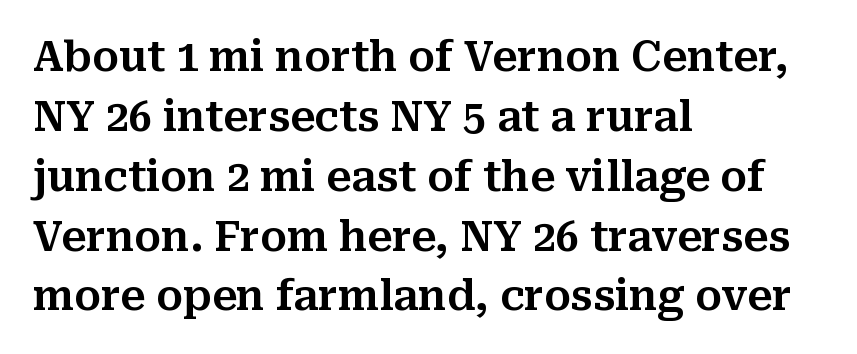
The image shows 41 px serif type, upright; set left-aligned, normal line spacing (1.46x), normal letter spacing, not underlined; medium stroke contrast and a medium x-height.
